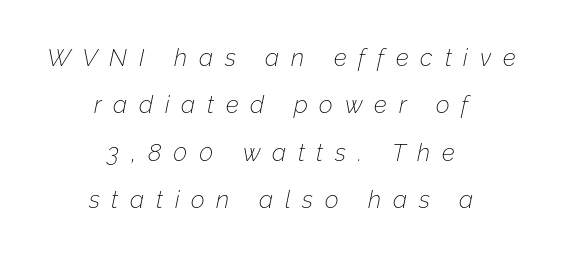
{"italic": "yes", "lean": "right", "slant_degrees": 12, "bold": "no", "underline": "no", "align": "center", "line_spacing": "loose", "line_spacing_ratio": 1.97, "letter_spacing": "wide", "letter_spacing_em": 0.49, "glyph_px": 24}
